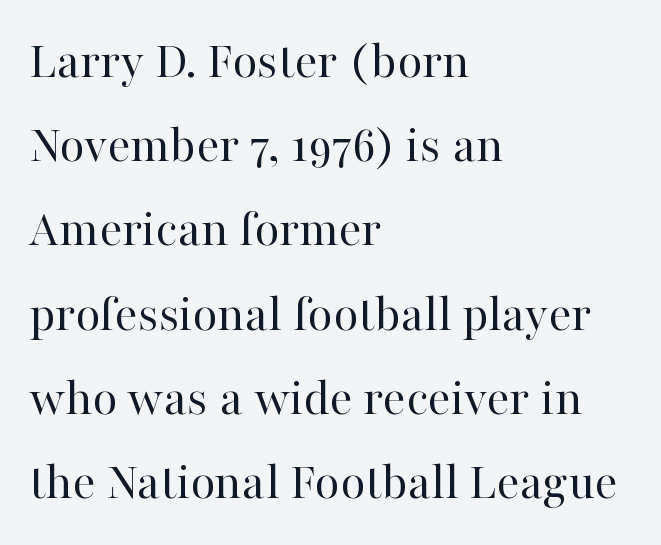
{"serif": "yes", "italic": "no", "bold": "no", "weight": "regular", "width": "normal", "stroke_contrast": "high", "x_height": "medium", "monospaced": "no", "underline": "no", "align": "left", "line_spacing": "normal", "line_spacing_ratio": 1.56, "letter_spacing": "normal", "letter_spacing_em": 0.0, "glyph_px": 54}
